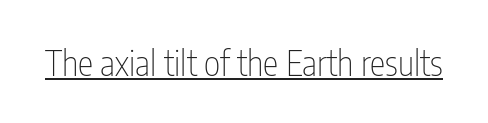
The image shows 35 px thin, condensed sans-serif type, upright; set normal letter spacing, underlined; low stroke contrast and a medium x-height.
